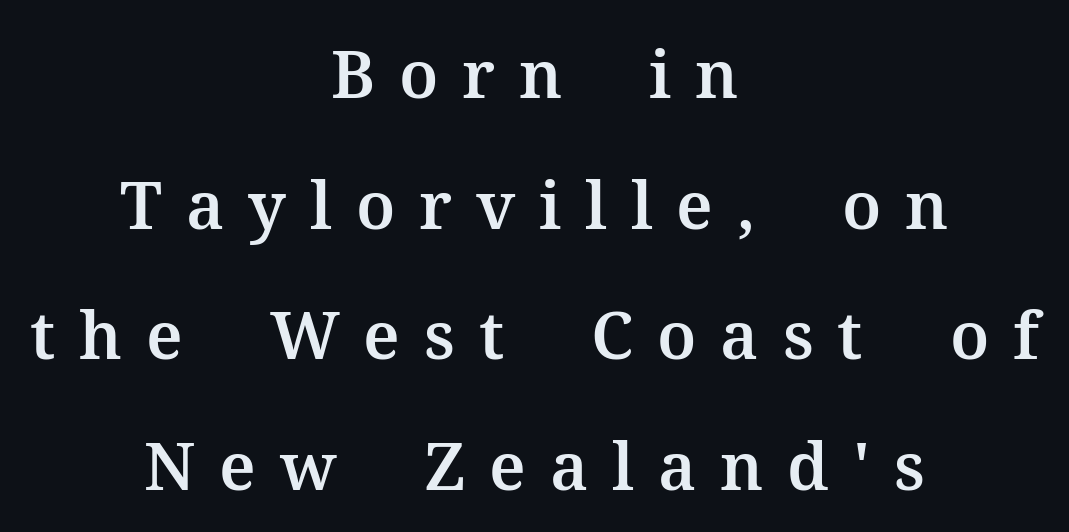
Q: Is the text italic (slanted)? A: No, it is upright.
Q: Is the typeface a serif or a sans-serif typeface? A: Serif.
Q: Is the text underlined? A: No.
Q: How is the paragraph aligned? A: Centered.
Q: Is the spacing between letters normal or unusually wide? A: Unusually wide.
Q: Is the spacing between lines tight, normal or loose? A: Loose.
Q: Width (condensed, normal, or wide)? A: Normal.
Q: Stroke contrast? A: Medium.
Q: x-height? A: Medium.
Q: Monospaced? A: No.
